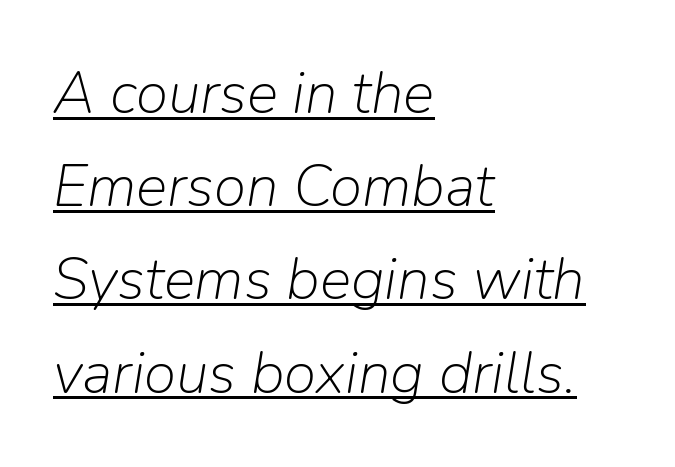
{"italic": "yes", "lean": "right", "slant_degrees": 9, "bold": "no", "weight": "light", "width": "normal", "stroke_contrast": "low", "x_height": "medium", "monospaced": "no", "underline": "yes", "align": "left", "line_spacing": "normal", "line_spacing_ratio": 1.58, "letter_spacing": "normal", "letter_spacing_em": 0.0, "glyph_px": 59}
